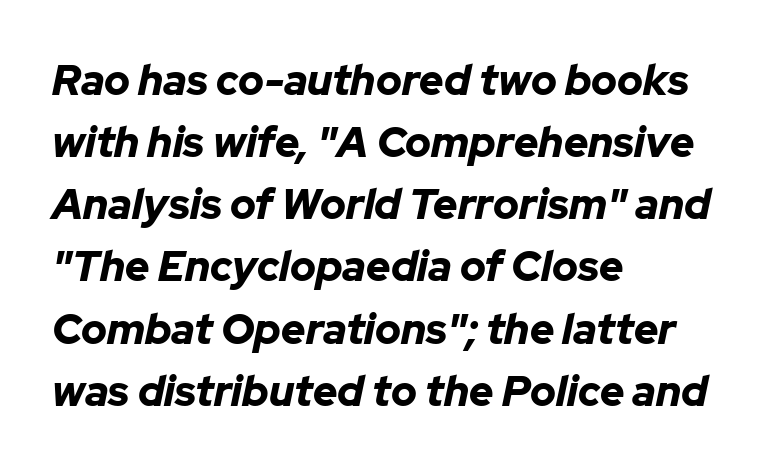
{"italic": "yes", "lean": "right", "slant_degrees": 12, "bold": "yes", "weight": "bold", "width": "normal", "stroke_contrast": "low", "x_height": "medium", "monospaced": "no", "underline": "no", "align": "left", "line_spacing": "normal", "line_spacing_ratio": 1.48, "letter_spacing": "normal", "letter_spacing_em": 0.0, "glyph_px": 42}
